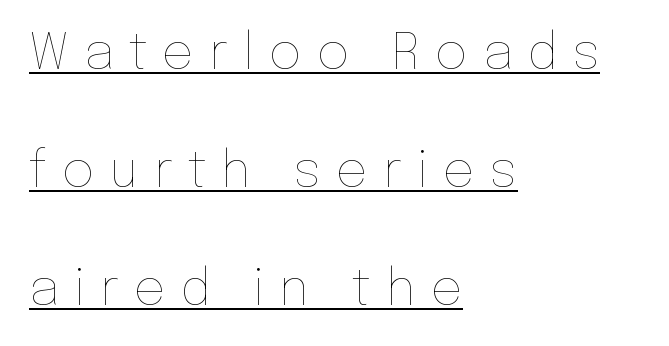
Q: Is the text bold? A: No.
Q: Is the text italic (slanted)? A: No, it is upright.
Q: Is the text underlined? A: Yes.
Q: How is the paragraph aligned? A: Left-aligned.
Q: Is the spacing between letters normal or unusually wide? A: Unusually wide.
Q: Is the spacing between lines tight, normal or loose? A: Loose.
Q: Width (condensed, normal, or wide)? A: Normal.
Q: Stroke contrast? A: Low.
Q: x-height? A: Medium.
Q: Monospaced? A: No.
